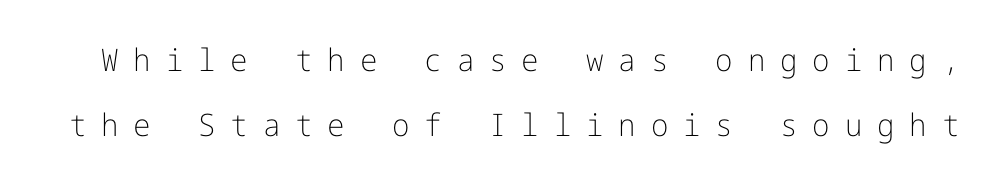
{"serif": "no", "italic": "no", "bold": "no", "weight": "light", "width": "normal", "stroke_contrast": "low", "x_height": "medium", "underline": "no", "line_spacing": "loose", "line_spacing_ratio": 2.11, "letter_spacing": "wide", "letter_spacing_em": 0.48, "glyph_px": 31}
